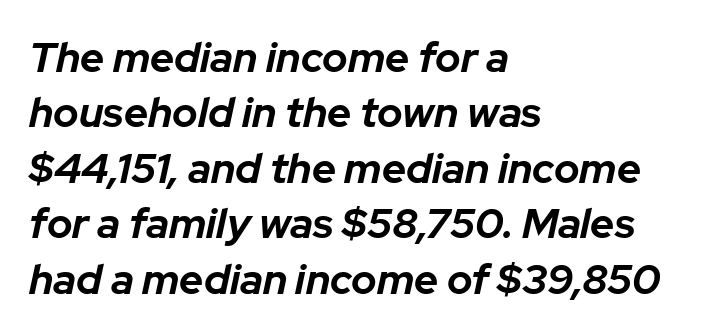
Q: Is the text bold? A: Yes.
Q: Is the text italic (slanted)? A: Yes, it leans right by about 12 degrees.
Q: Is the text underlined? A: No.
Q: How is the paragraph aligned? A: Left-aligned.
Q: Is the spacing between letters normal or unusually wide? A: Normal.
Q: Is the spacing between lines tight, normal or loose? A: Normal.
Q: Width (condensed, normal, or wide)? A: Normal.
Q: Stroke contrast? A: Low.
Q: x-height? A: Medium.
Q: Monospaced? A: No.
